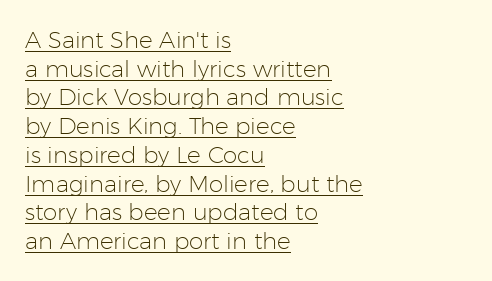
You could call the tracking neutral — neither tight nor loose. Does the lettering tilt? It doesn't — this is upright. Weight: regular or lighter. Reading down the block, your eye returns to a fixed left position each line. The glyphs are accompanied by a horizontal stroke just below them. Reading down the column, the eye jumps a familiar distance to each next line.
